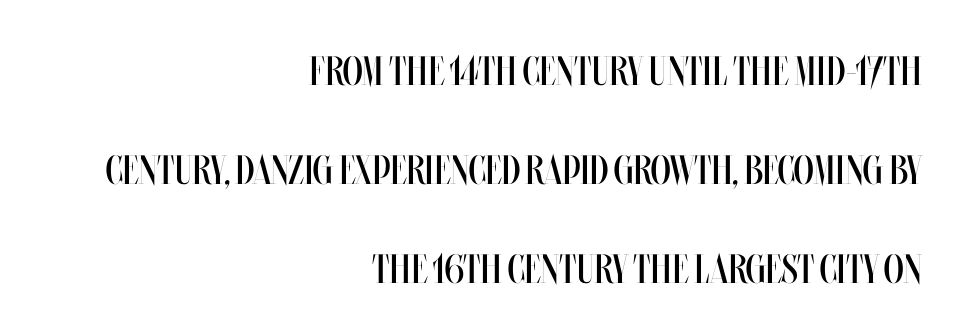
The rendering keeps characters at their native spacing. The weight tops out at a normal text grade. Line endings align vertically; line beginnings do not. The specimen omits any rule beneath the text block's lines.
